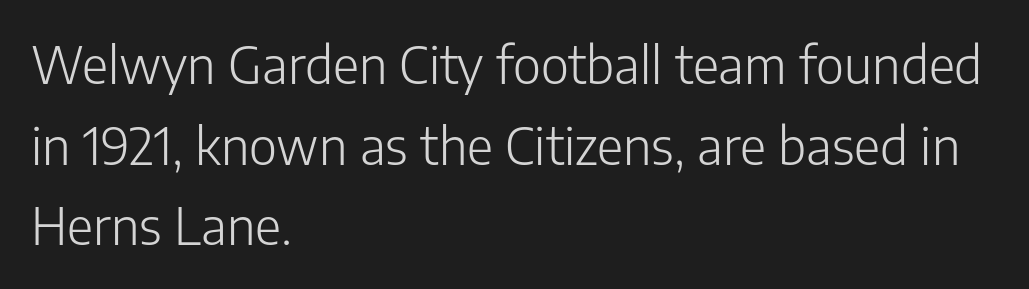
A normal amount of white space separates one row of letters from the next. The strip under each line holds only bare page. What kind of face is this? One without serifs — a sans. Unbolded letterforms with no extra heft.
